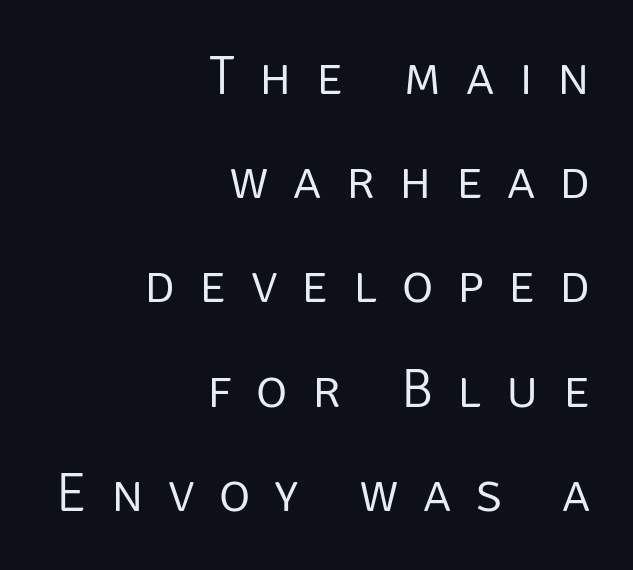
Unbolded letterforms with no extra heft. Students, observe: this is what heavily led, spacious text looks like. Style check: upright. Glance below the letters and you will spot only blank space. Serifs: no, the terminals of the letterforms are clean.
